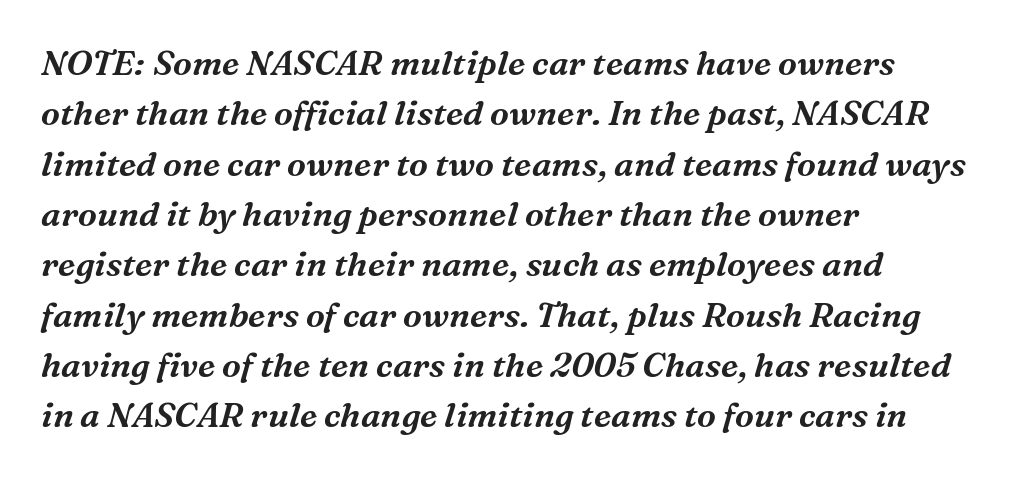
Nobody touched the tracking dial on this one. Looking at the ascenders, they clearly lean. You could not count columns in this text — the font is proportionally spaced. All the whitespace from short lines collects on the right. Descenders are the only things crossing below the line.
